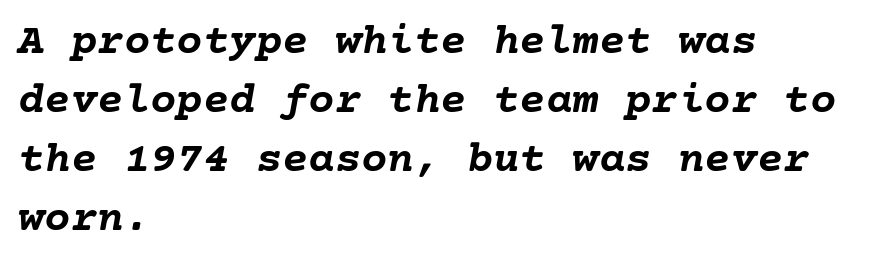
Q: Is the text bold? A: Yes.
Q: Is the text italic (slanted)? A: Yes, it leans right by about 10 degrees.
Q: Is the text underlined? A: No.
Q: How is the paragraph aligned? A: Left-aligned.
Q: Is the spacing between letters normal or unusually wide? A: Normal.
Q: Is the spacing between lines tight, normal or loose? A: Normal.
Q: Width (condensed, normal, or wide)? A: Normal.
Q: Stroke contrast? A: Low.
Q: x-height? A: Medium.
